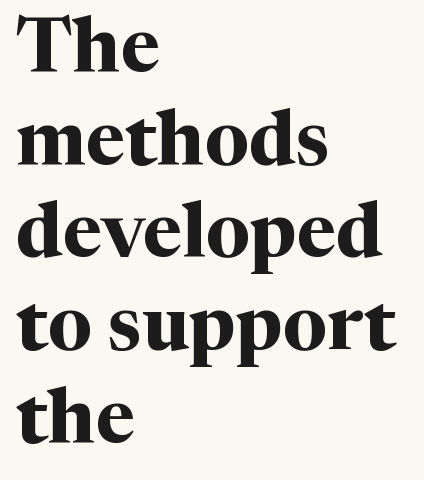
{"serif": "yes", "italic": "no", "bold": "yes", "weight": "bold", "width": "normal", "stroke_contrast": "medium", "x_height": "medium", "monospaced": "no", "underline": "no", "align": "left", "line_spacing_ratio": 1.22, "letter_spacing": "normal", "letter_spacing_em": 0.0, "glyph_px": 76}
